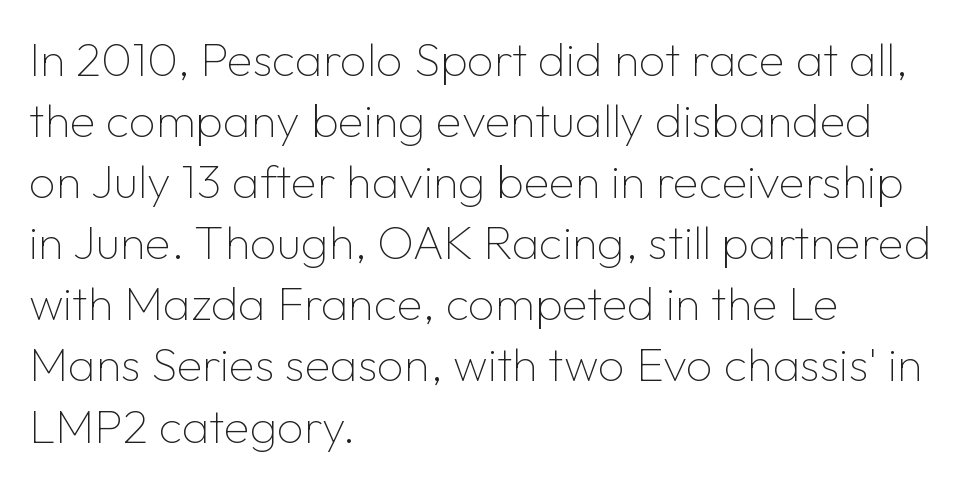
The image shows 47 px thin sans-serif type, upright; set left-aligned, normal line spacing (1.3x), normal letter spacing, not underlined; low stroke contrast and a medium x-height.
